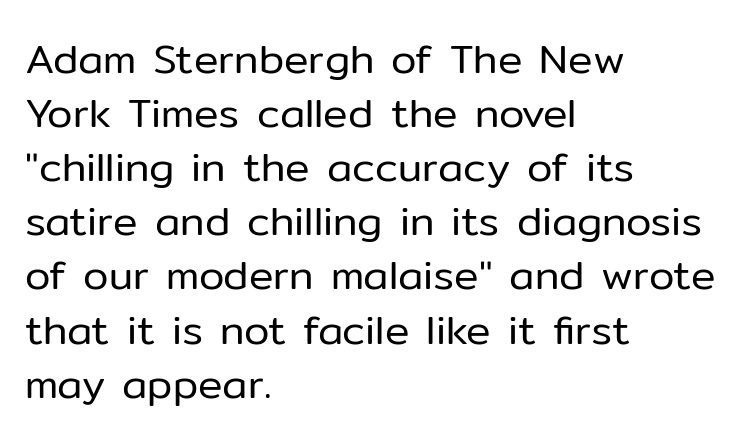
{"serif": "no", "italic": "no", "bold": "no", "weight": "regular", "width": "normal", "stroke_contrast": "low", "x_height": "medium", "monospaced": "no", "underline": "no", "align": "left", "line_spacing": "normal", "line_spacing_ratio": 1.32, "letter_spacing": "normal", "letter_spacing_em": 0.0, "glyph_px": 41}
